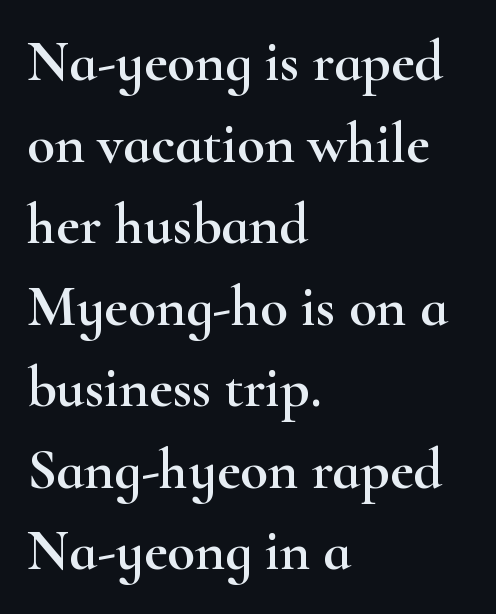
The specimen reads as upright at a glance. Is the letter spacing exaggerated? No — it looks like the ordinary default. The passage shown is not underscored anywhere. Is there much room between lines? A standard amount, neither cramped nor airy. The glyphs in this specimen are seriffed. The letters advance in unequal steps, a hallmark of proportional type.
